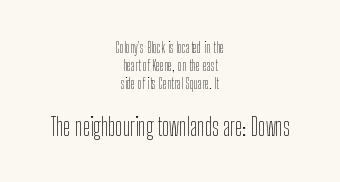
The image shows 24 px text type, upright; set centered, normal line spacing (1.29x), normal letter spacing, not underlined; the second (bottom) block is 1.71x larger.
